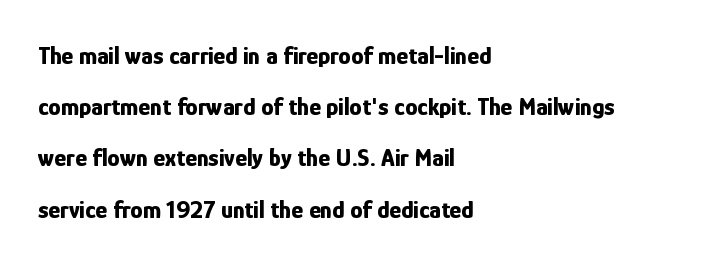
Typographic density is high because the face is bold. Unmarked baselines from the first word to the last. There is no visible air inserted between adjacent glyphs. Every stem runs plumb, perpendicular to the baseline. All the whitespace from short lines collects on the right. Vertical spacing — loose.
